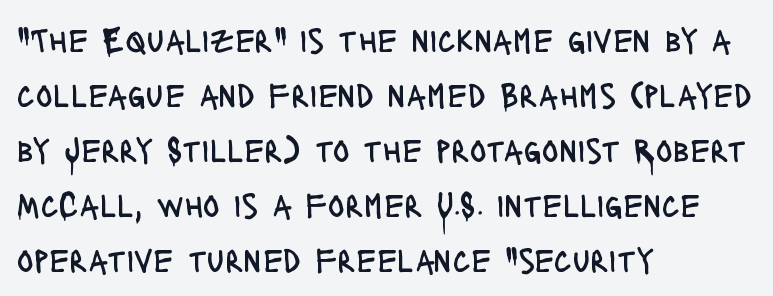
The image shows 35 px regular-weight, condensed sans-serif type, upright; set left-aligned, normal line spacing (1.57x), normal letter spacing, not underlined; low stroke contrast and a large x-height.
